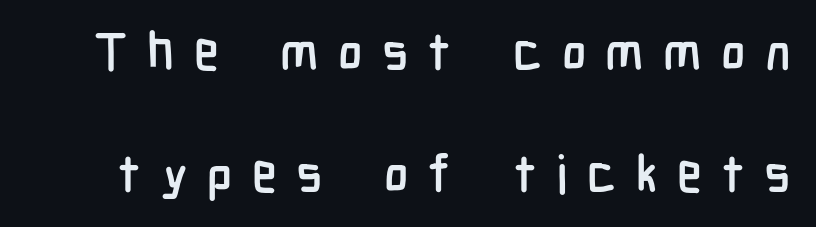
Q: Is the text italic (slanted)? A: No, it is upright.
Q: Is the typeface a serif or a sans-serif typeface? A: Sans-serif.
Q: Is the text underlined? A: No.
Q: Is the spacing between letters normal or unusually wide? A: Unusually wide.
Q: Is the spacing between lines tight, normal or loose? A: Loose.
Q: Width (condensed, normal, or wide)? A: Condensed.
Q: Stroke contrast? A: Low.
Q: x-height? A: Medium.
Q: Monospaced? A: No.
